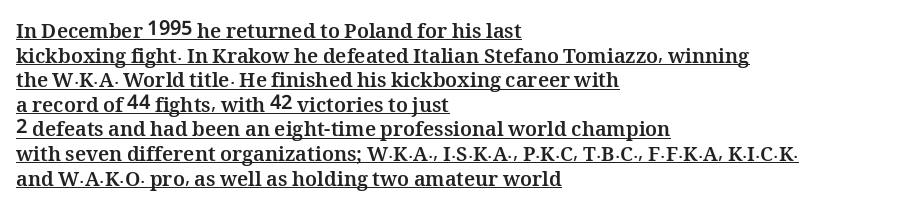
The image shows 20 px bold type, upright; set left-aligned, line spacing 1.23x, normal letter spacing, underlined.
